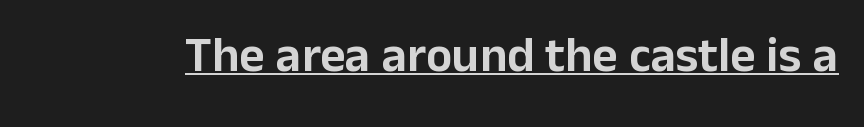
Notice how a bar underscores the lettering throughout. The gaps between neighbouring characters are ordinary and unremarkable. Looks like regular typesetting: each glyph gets only the width it needs. It's the straight-up-and-down kind of type. In terms of letterform style, serifs are entirely absent.
